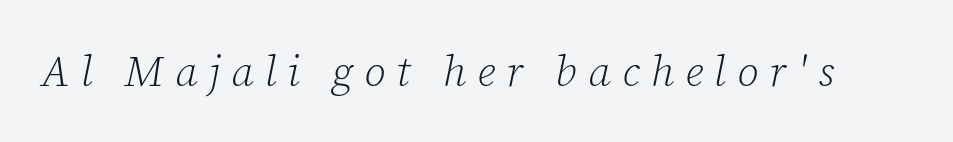
Q: Is the text bold? A: No.
Q: Is the text italic (slanted)? A: Yes, it leans right by about 12 degrees.
Q: Is the typeface a serif or a sans-serif typeface? A: Serif.
Q: Is the text underlined? A: No.
Q: Is the spacing between letters normal or unusually wide? A: Unusually wide.
Q: Width (condensed, normal, or wide)? A: Normal.
Q: Stroke contrast? A: Low.
Q: x-height? A: Medium.
Q: Monospaced? A: No.
